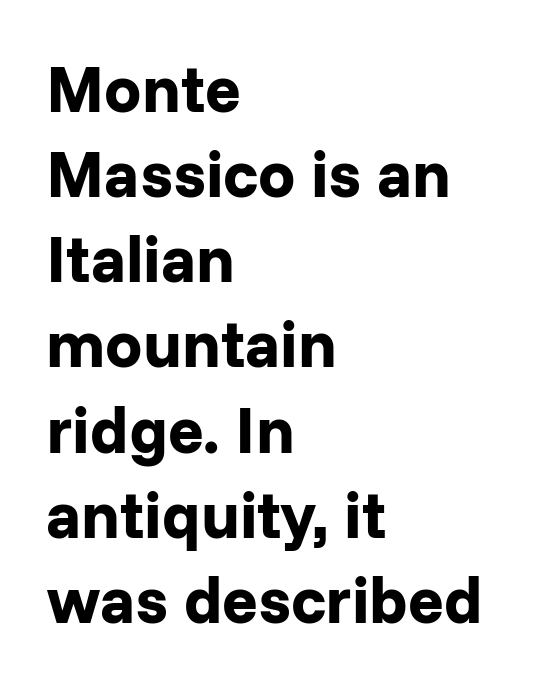
Typesetter's note: full bold, strokes at maximum text heaviness. No italicization has been applied; the sample stays upright. I'd call this a sans setting — the letters go barefoot. Check the space under the baseline: it is left empty.
